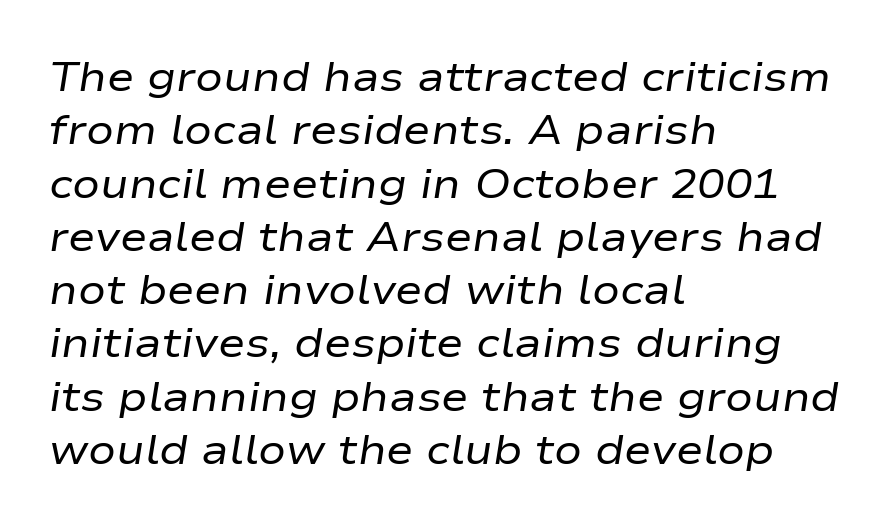
The image shows 41 px regular-weight, wide type, italic (leaning right); set left-aligned, normal line spacing (1.3x), normal letter spacing, not underlined; low stroke contrast and a medium x-height.
